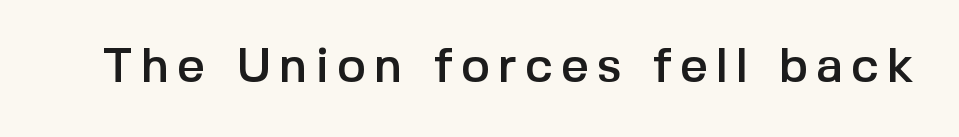
{"serif": "no", "italic": "no", "width": "normal", "x_height": "medium", "monospaced": "no", "underline": "no", "glyph_px": 49}
